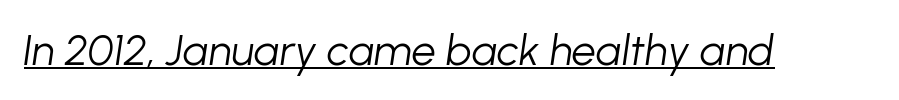
Each stroke keeps to a modest, everyday thickness or less. The rendering uses natural spacing where letterforms have individual widths. The words here are underlined. Style check: oblique. The line texture is even and compact thanks to regular tracking.
